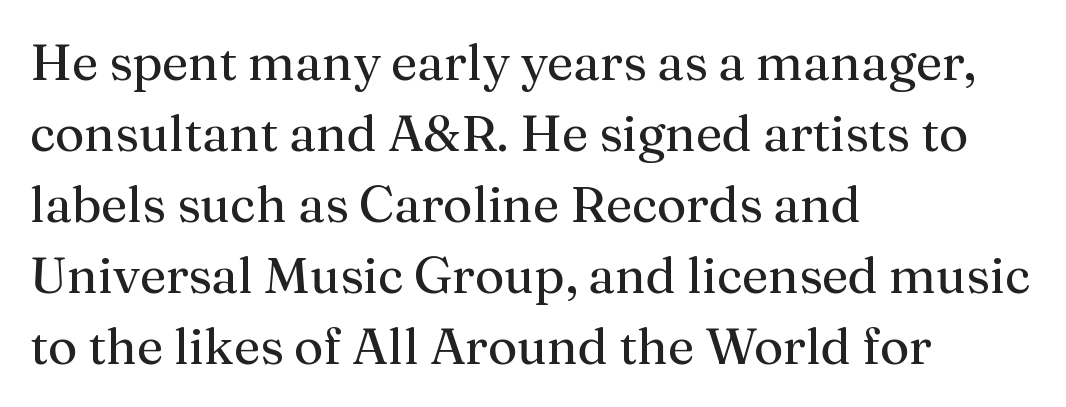
The image shows 51 px regular-weight serif type, upright; set left-aligned, normal line spacing (1.39x), normal letter spacing, not underlined; medium stroke contrast and a medium x-height.
